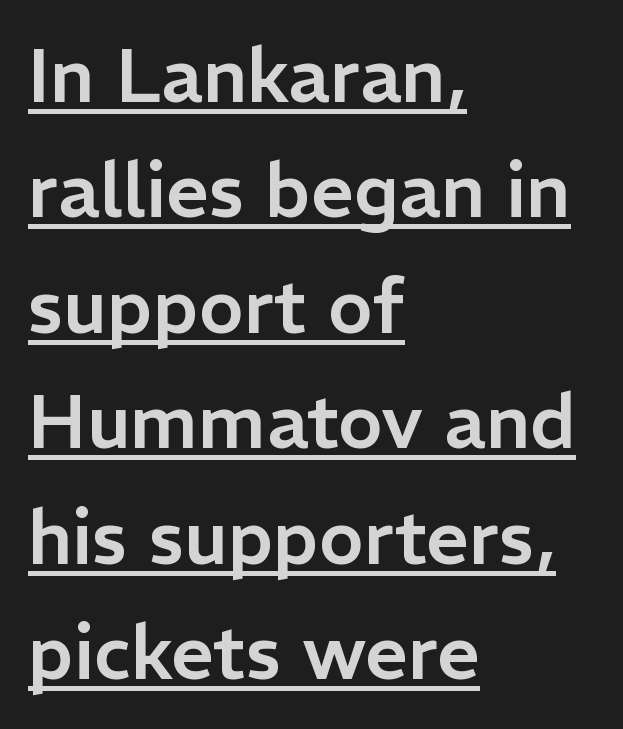
Q: Is the text italic (slanted)? A: No, it is upright.
Q: Is the typeface a serif or a sans-serif typeface? A: Sans-serif.
Q: Is the text underlined? A: Yes.
Q: How is the paragraph aligned? A: Left-aligned.
Q: Is the spacing between letters normal or unusually wide? A: Normal.
Q: Is the spacing between lines tight, normal or loose? A: Normal.
Q: Width (condensed, normal, or wide)? A: Normal.
Q: Stroke contrast? A: Low.
Q: x-height? A: Medium.
Q: Monospaced? A: No.
